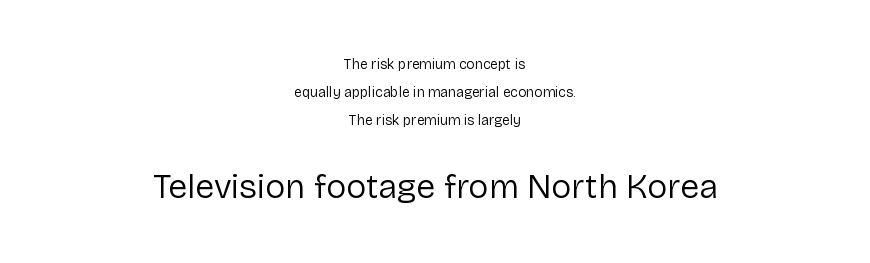
Q: Is the text bold? A: No.
Q: Is the text italic (slanted)? A: No, it is upright.
Q: Is the typeface a serif or a sans-serif typeface? A: Sans-serif.
Q: Is the text underlined? A: No.
Q: How is the paragraph aligned? A: Centered.
Q: Is the spacing between letters normal or unusually wide? A: Normal.
Q: Is the spacing between lines tight, normal or loose? A: Loose.
Q: Which block of text is set in a larger size, the first (top) or the second (bottom)? A: The second (bottom) one.
Q: Width (condensed, normal, or wide)? A: Normal.
Q: Stroke contrast? A: Low.
Q: x-height? A: Medium.
Q: Monospaced? A: No.
